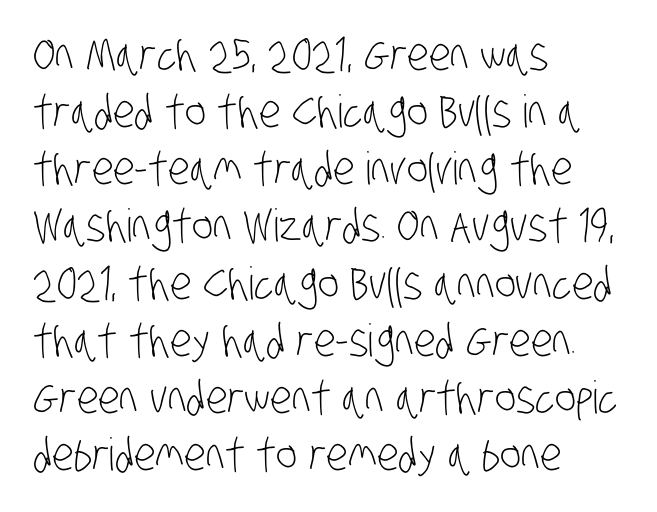
{"serif": "no", "bold": "no", "weight": "light", "width": "condensed", "stroke_contrast": "low", "x_height": "large", "monospaced": "no", "underline": "no", "align": "left", "line_spacing": "normal", "line_spacing_ratio": 1.27, "letter_spacing": "normal", "letter_spacing_em": 0.0, "glyph_px": 45}
